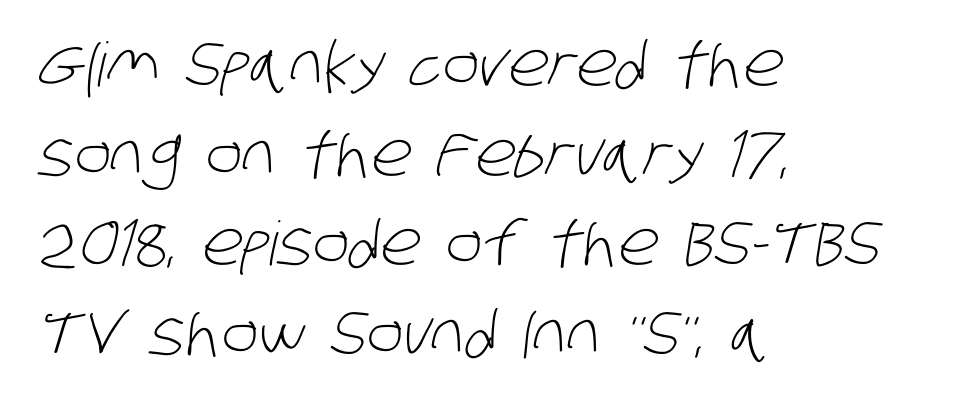
The image shows 61 px light, condensed sans-serif type; set left-aligned, normal line spacing (1.47x), normal letter spacing, not underlined; low stroke contrast and a large x-height.
